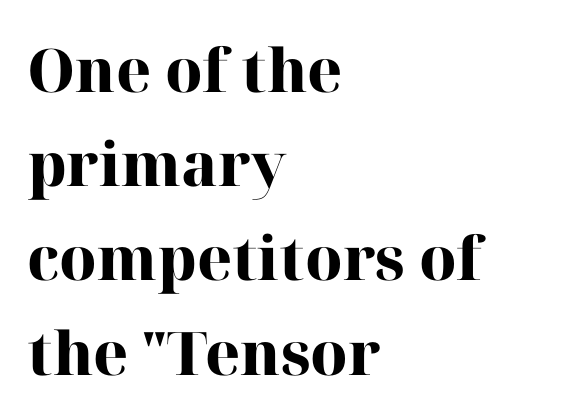
{"serif": "yes", "italic": "no", "bold": "yes", "weight": "heavy", "width": "normal", "stroke_contrast": "high", "x_height": "medium", "monospaced": "no", "underline": "no", "align": "left", "line_spacing": "normal", "line_spacing_ratio": 1.57, "letter_spacing": "normal", "letter_spacing_em": 0.0, "glyph_px": 60}
